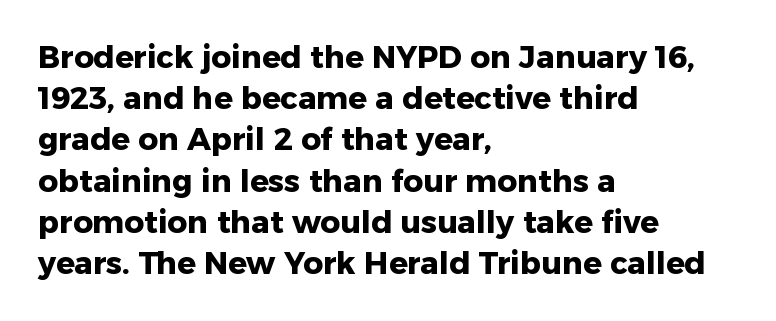
{"serif": "no", "italic": "no", "bold": "yes", "weight": "heavy", "width": "normal", "stroke_contrast": "low", "x_height": "medium", "monospaced": "no", "underline": "no", "align": "left", "line_spacing": "normal", "line_spacing_ratio": 1.33, "letter_spacing": "normal", "letter_spacing_em": 0.0, "glyph_px": 31}
